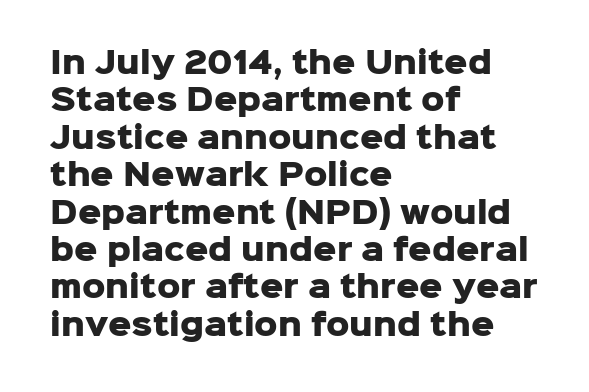
Q: Is the text bold? A: Yes.
Q: Is the text italic (slanted)? A: No, it is upright.
Q: Is the typeface a serif or a sans-serif typeface? A: Sans-serif.
Q: Is the text underlined? A: No.
Q: How is the paragraph aligned? A: Left-aligned.
Q: Is the spacing between letters normal or unusually wide? A: Normal.
Q: Is the spacing between lines tight, normal or loose? A: Normal.
Q: Width (condensed, normal, or wide)? A: Normal.
Q: Stroke contrast? A: Low.
Q: x-height? A: Medium.
Q: Monospaced? A: No.
